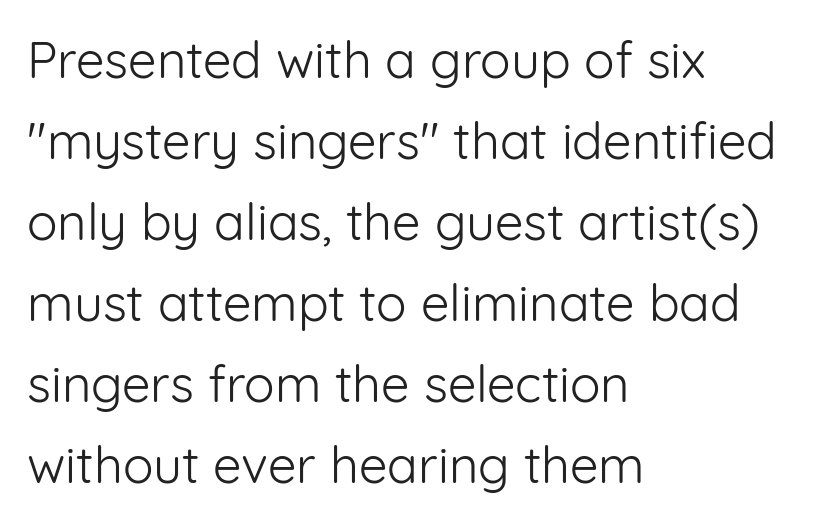
The image shows 51 px light sans-serif type, upright; set left-aligned, normal line spacing (1.59x), normal letter spacing, not underlined; low stroke contrast and a medium x-height.
